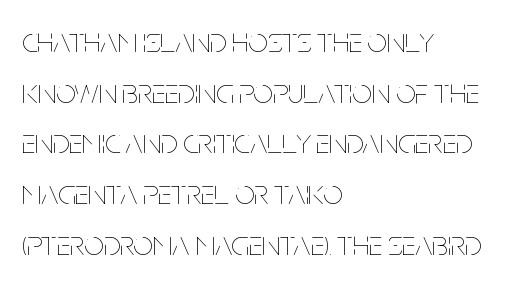
Q: Is the text bold? A: No.
Q: Is the text italic (slanted)? A: No, it is upright.
Q: Is the text underlined? A: No.
Q: How is the paragraph aligned? A: Left-aligned.
Q: Is the spacing between letters normal or unusually wide? A: Normal.
Q: Is the spacing between lines tight, normal or loose? A: Normal.
Q: Width (condensed, normal, or wide)? A: Condensed.
Q: Stroke contrast? A: Low.
Q: x-height? A: Large.
Q: Monospaced? A: No.
